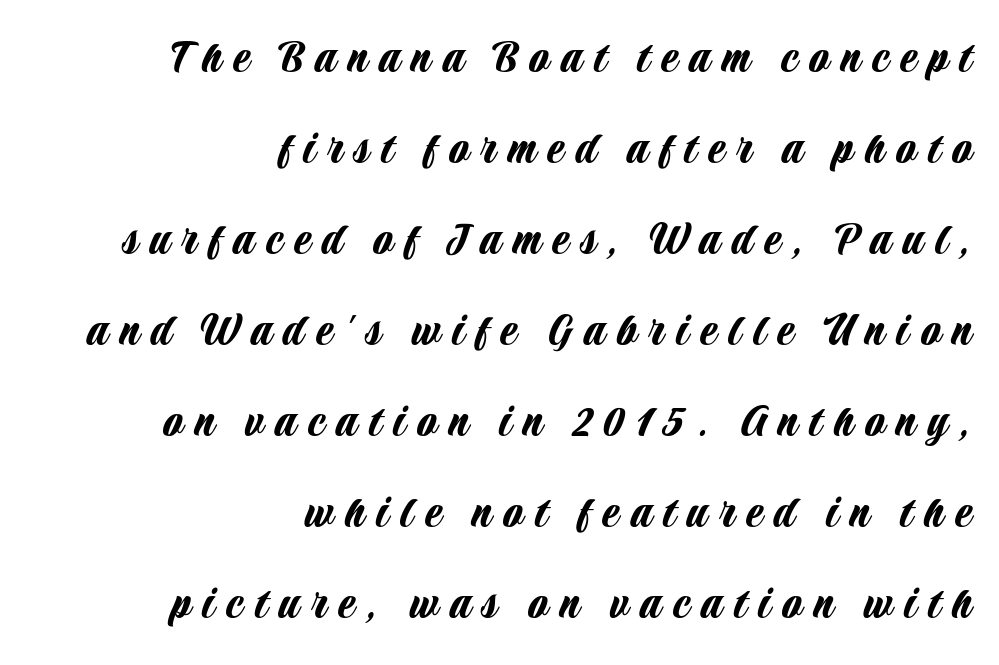
Q: Is the text italic (slanted)? A: Yes.
Q: Is the typeface a serif or a sans-serif typeface? A: Sans-serif.
Q: Is the text underlined? A: No.
Q: How is the paragraph aligned? A: Right-aligned.
Q: Is the spacing between letters normal or unusually wide? A: Unusually wide.
Q: Width (condensed, normal, or wide)? A: Condensed.
Q: Stroke contrast? A: Low.
Q: x-height? A: Large.
Q: Monospaced? A: No.
